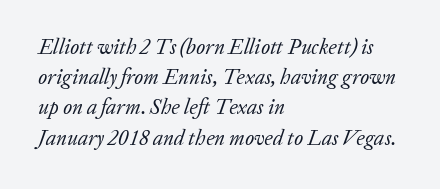
The image shows 21 px text type, italic (leaning right); set left-aligned, normal line spacing (1.44x), normal letter spacing, not underlined.
